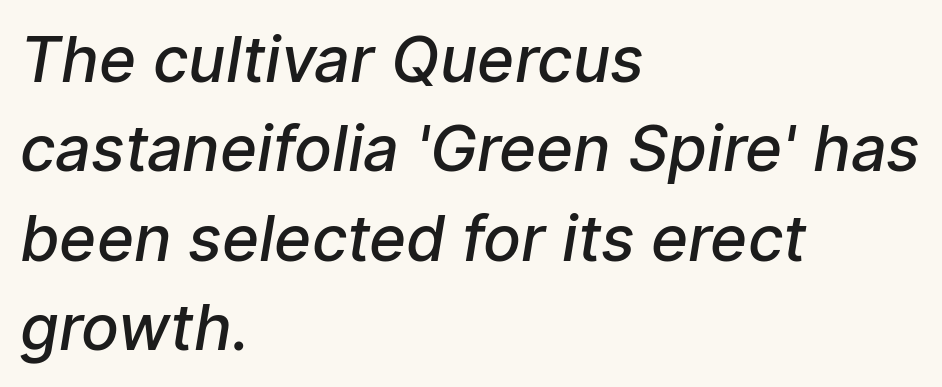
This sample uses plain, unmodified letter spacing. Compared with a centered layout, this one pins lines to the left instead. The letters are semibold — heavier than regular but short of a full bold. The face used here is proportionally spaced, like ordinary book or web type. This sample uses a sans-serif face.
